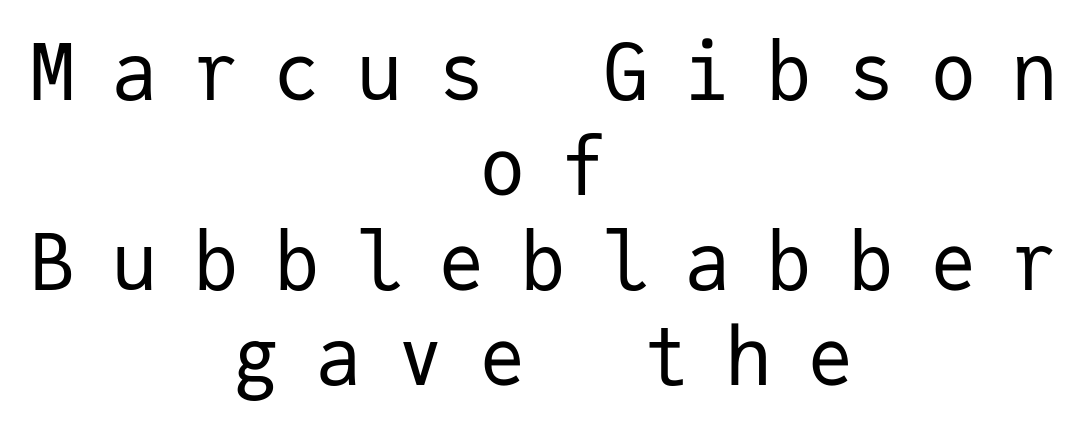
Which margin do the lines hug? Neither — every line sits in the middle. Glance below the letters and you will spot only blank space. Honestly, the letter spacing is so wide it's the main thing you notice. Tall strokes in this sample are plumb rather than angled. Serifs: no, the terminals of the letterforms are clean.
